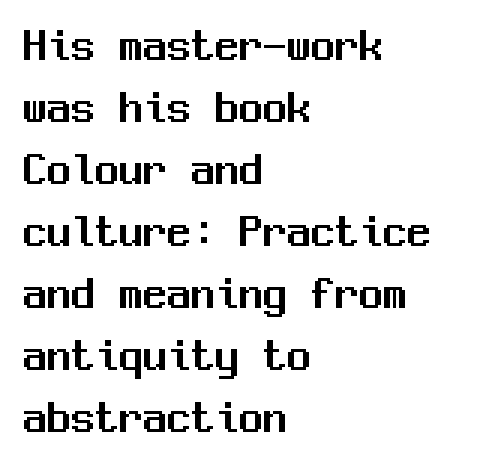
The image shows 48 px sans-serif type, upright, monospaced; set left-aligned, normal line spacing (1.29x), normal letter spacing, not underlined; medium stroke contrast and a medium x-height.
